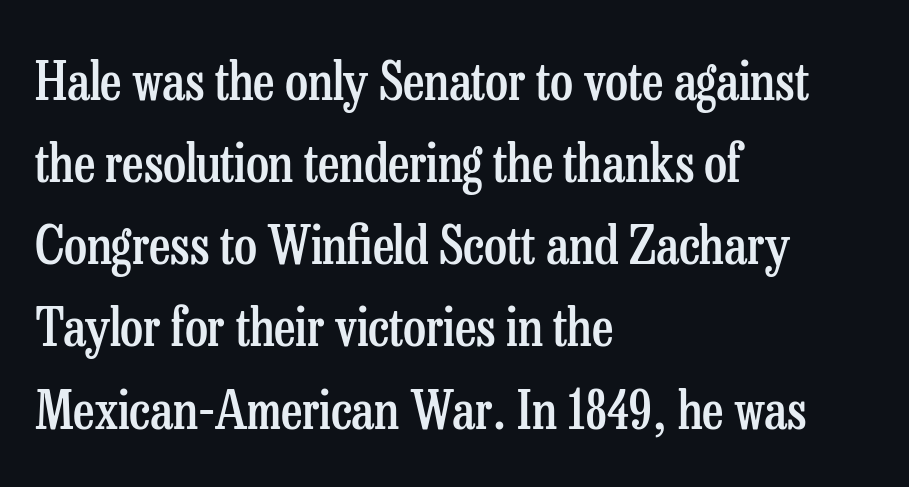
The image shows 52 px semibold, condensed serif type, upright; set left-aligned, normal line spacing (1.58x), normal letter spacing, not underlined; low stroke contrast and a medium x-height.
